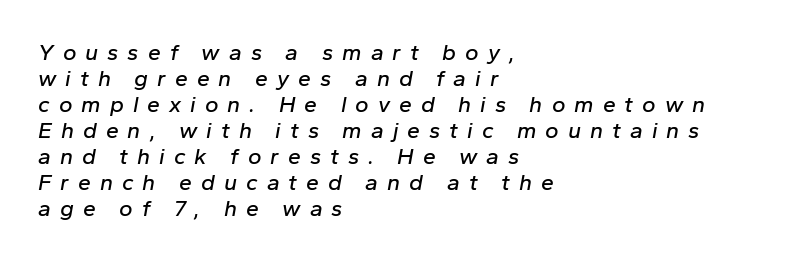
Q: Is the text italic (slanted)? A: Yes, it leans right by about 10 degrees.
Q: Is the text underlined? A: No.
Q: How is the paragraph aligned? A: Left-aligned.
Q: Is the spacing between letters normal or unusually wide? A: Unusually wide.
Q: Is the spacing between lines tight, normal or loose? A: Tight.
